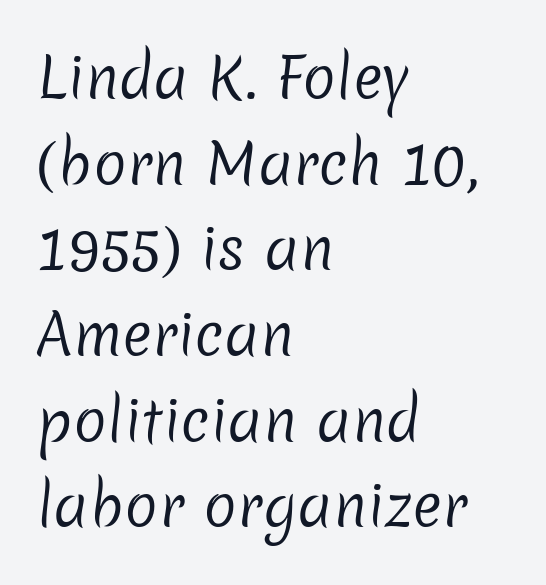
{"serif": "no", "bold": "no", "weight": "regular", "width": "normal", "stroke_contrast": "low", "x_height": "medium", "monospaced": "no", "underline": "no", "align": "left", "line_spacing": "normal", "line_spacing_ratio": 1.53, "letter_spacing": "normal", "letter_spacing_em": 0.0, "glyph_px": 56}
